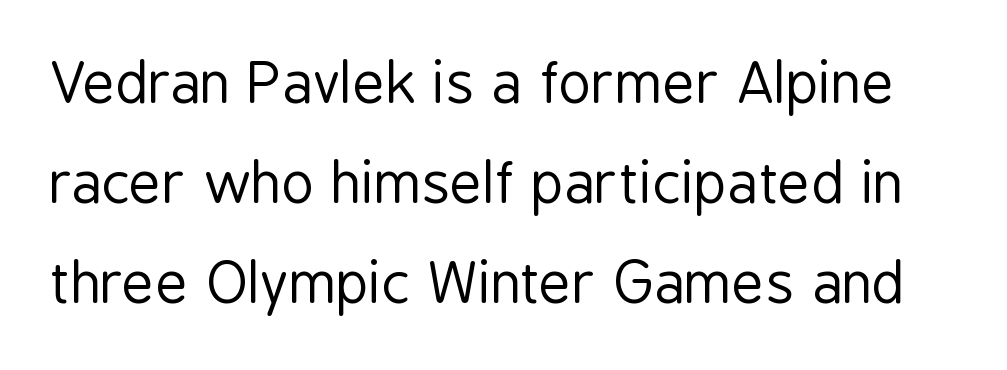
These lines are rendered in a variable-pitch font. Stroke mass is kept to a normal reading level or below. Nothing sits at the stroke ends, so this counts as sans-serif. The string is rendered with underlining switched off. Every character sits straight up, as roman type does.
